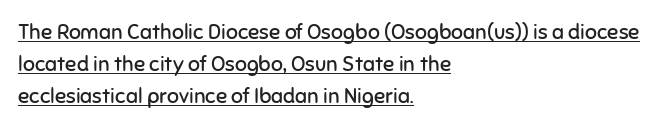
Q: Is the text bold? A: No.
Q: Is the text italic (slanted)? A: No, it is upright.
Q: Is the text underlined? A: Yes.
Q: How is the paragraph aligned? A: Left-aligned.
Q: Is the spacing between letters normal or unusually wide? A: Normal.
Q: Is the spacing between lines tight, normal or loose? A: Normal.
